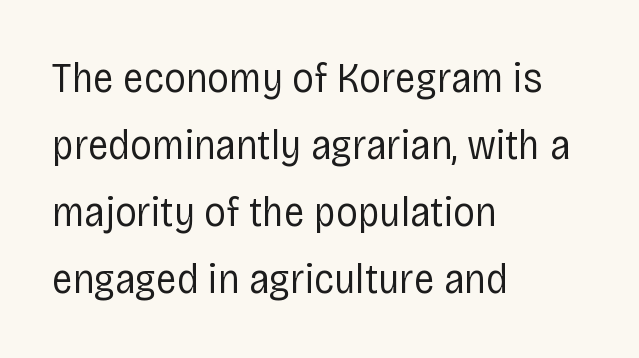
Observe the ordinary spacing: letters are neighbours, not strangers. The baseline area is clear. The passage is arranged the way most books set body copy — flush left. You could not count columns in this text — the font is proportionally spaced. The rows are spaced the way most documents space them. These lines are composed in type without serifs.
